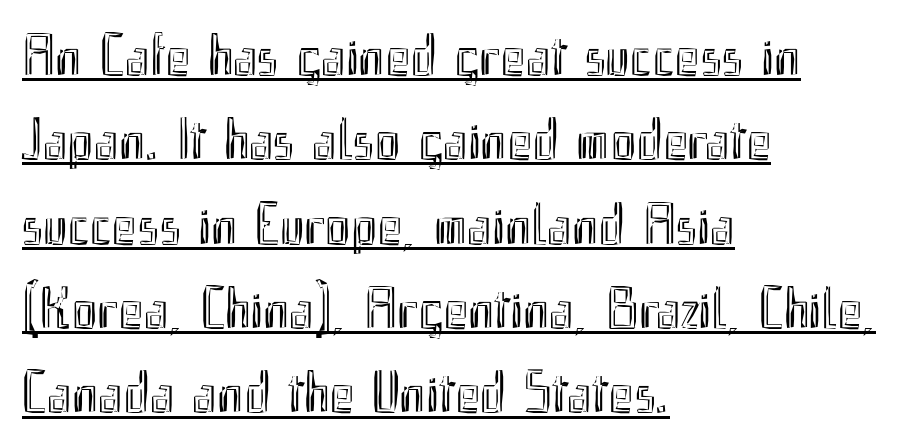
The image shows 59 px condensed type, upright; set left-aligned, normal line spacing (1.43x), normal letter spacing, underlined; a small x-height.
